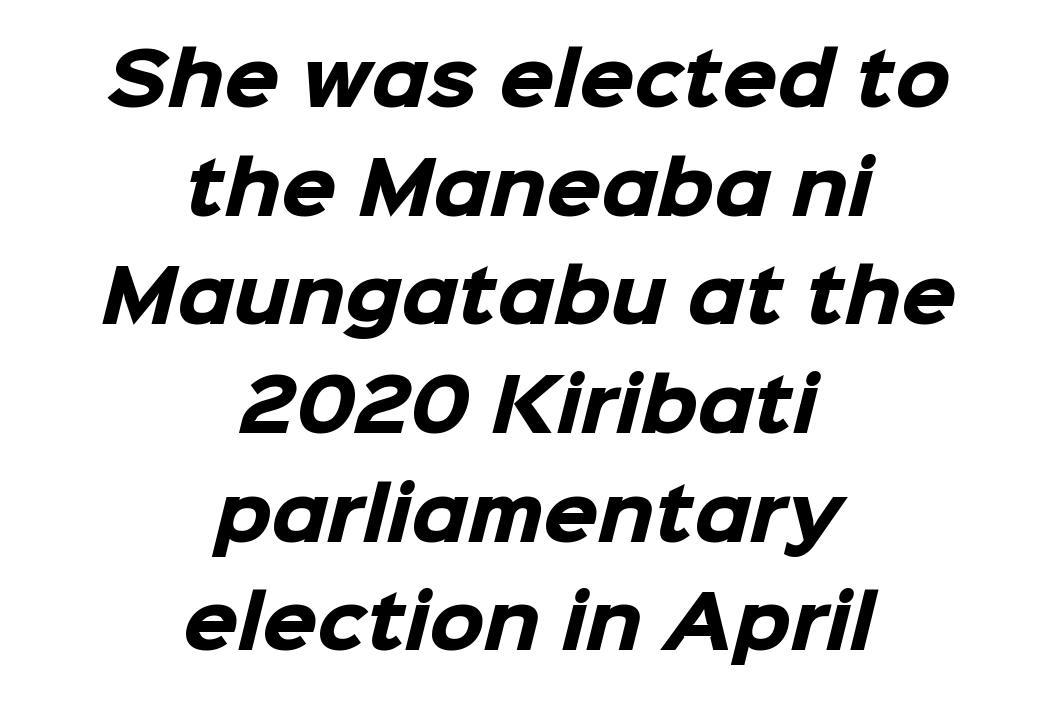
{"serif": "no", "bold": "yes", "weight": "heavy", "width": "normal", "stroke_contrast": "low", "x_height": "medium", "monospaced": "no", "underline": "no", "align": "center", "line_spacing": "normal", "line_spacing_ratio": 1.53, "letter_spacing": "normal", "letter_spacing_em": 0.0, "glyph_px": 71}
